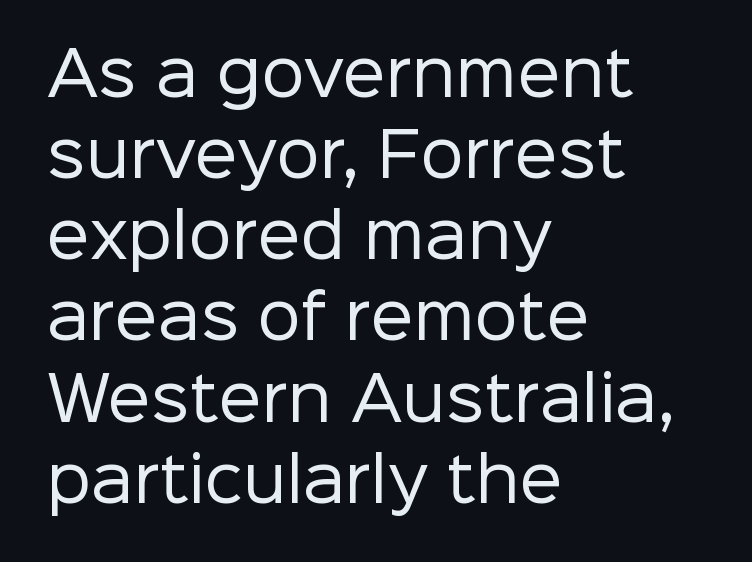
Q: Is the text bold? A: No.
Q: Is the text italic (slanted)? A: No, it is upright.
Q: Is the typeface a serif or a sans-serif typeface? A: Sans-serif.
Q: Is the text underlined? A: No.
Q: How is the paragraph aligned? A: Left-aligned.
Q: Is the spacing between letters normal or unusually wide? A: Normal.
Q: Is the spacing between lines tight, normal or loose? A: Normal.
Q: Width (condensed, normal, or wide)? A: Normal.
Q: Stroke contrast? A: Low.
Q: x-height? A: Medium.
Q: Monospaced? A: No.
